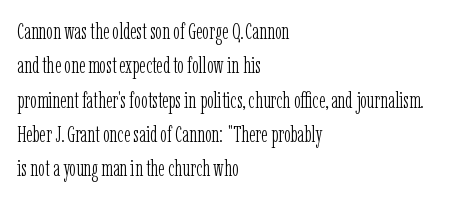
The image shows 23 px text type, upright; set left-aligned, normal line spacing (1.49x), normal letter spacing, not underlined.
